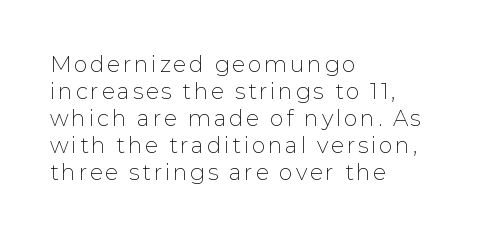
No heavy texture on the line: the type isn't bold. When letters stand straight like this, we call the style roman or upright. A student would call this left alignment; a typographer would say flush left, rag right. The string is rendered with underlining switched off.
